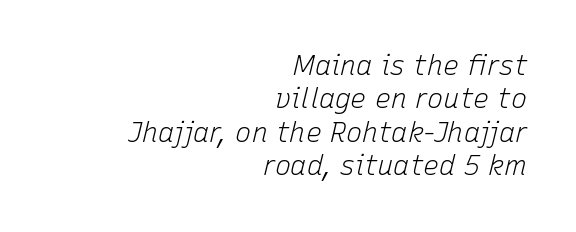
Glyph-to-glyph distance matches everyday printed text. Quick note: italic. The characters are drawn with everyday or finer stroke widths. The rag falls on the left side of this text block. Descenders hang freely into open space.
